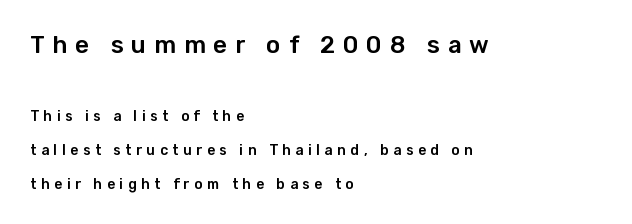
Q: Is the text italic (slanted)? A: No, it is upright.
Q: Is the text underlined? A: No.
Q: How is the paragraph aligned? A: Left-aligned.
Q: Is the spacing between letters normal or unusually wide? A: Unusually wide.
Q: Is the spacing between lines tight, normal or loose? A: Loose.
Q: Which block of text is set in a larger size, the first (top) or the second (bottom)? A: The first (top) one.
